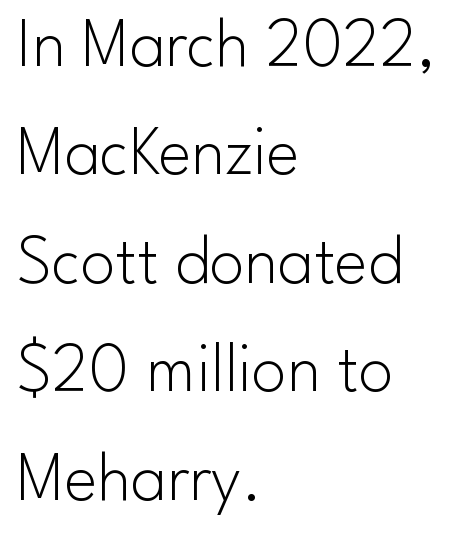
This is the regular roman posture of the typeface. The rendering uses natural spacing where letterforms have individual widths. Only glyphs here, with clear space below each row. In terms of letterform style, serifs are entirely absent. Words appear dense and cohesive because spacing is normal.
